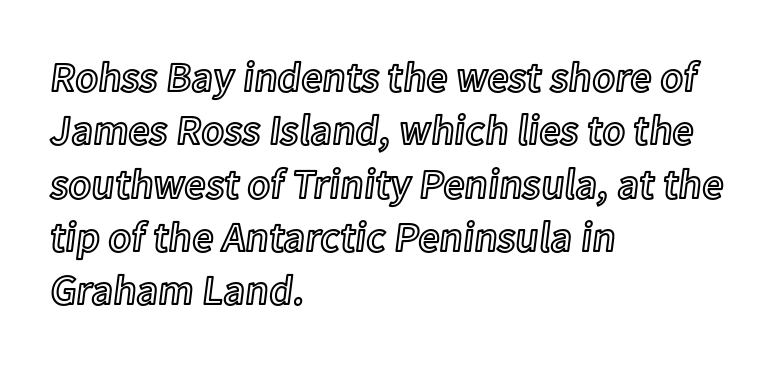
{"width": "normal", "x_height": "medium", "monospaced": "no", "underline": "no", "align": "left", "line_spacing": "normal", "line_spacing_ratio": 1.27, "letter_spacing": "normal", "letter_spacing_em": 0.0, "glyph_px": 42}
